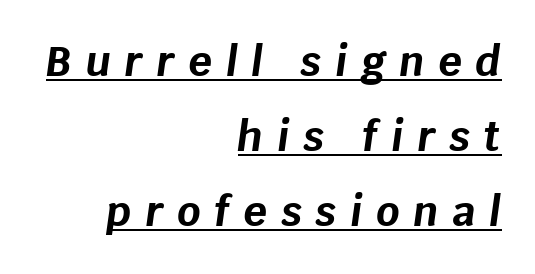
Q: Is the text bold? A: Yes.
Q: Is the text italic (slanted)? A: Yes, it leans right by about 8 degrees.
Q: Is the text underlined? A: Yes.
Q: How is the paragraph aligned? A: Right-aligned.
Q: Is the spacing between letters normal or unusually wide? A: Unusually wide.
Q: Width (condensed, normal, or wide)? A: Normal.
Q: Stroke contrast? A: Low.
Q: x-height? A: Large.
Q: Monospaced? A: No.
